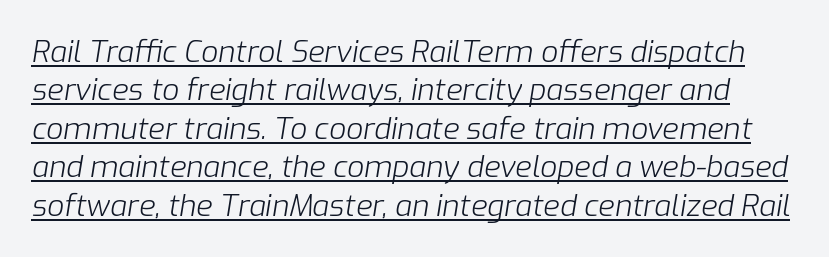
Q: Is the text bold? A: No.
Q: Is the text italic (slanted)? A: Yes, it leans right by about 9 degrees.
Q: Is the text underlined? A: Yes.
Q: Is the spacing between letters normal or unusually wide? A: Normal.
Q: Is the spacing between lines tight, normal or loose? A: Normal.
Q: Width (condensed, normal, or wide)? A: Normal.
Q: Stroke contrast? A: Low.
Q: x-height? A: Medium.
Q: Monospaced? A: No.
